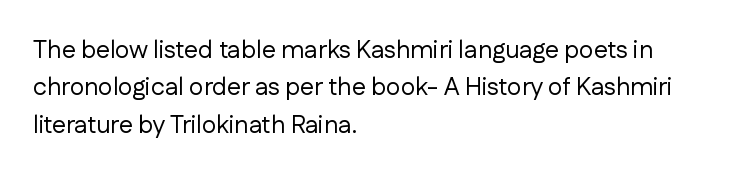
{"italic": "no", "bold": "no", "underline": "no", "align": "left", "line_spacing": "normal", "line_spacing_ratio": 1.5, "letter_spacing": "normal", "letter_spacing_em": 0.0, "glyph_px": 25}
